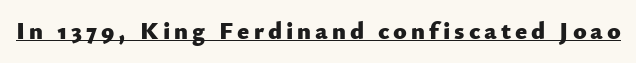
Q: Is the text bold? A: Yes.
Q: Is the text italic (slanted)? A: No, it is upright.
Q: Is the text underlined? A: Yes.
